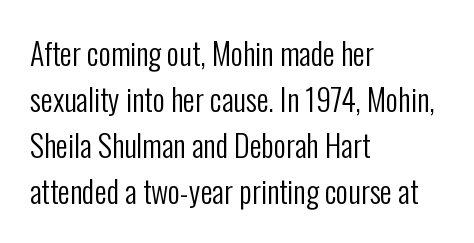
{"serif": "no", "italic": "no", "bold": "no", "weight": "regular", "width": "condensed", "stroke_contrast": "low", "x_height": "medium", "monospaced": "no", "underline": "no", "align": "left", "line_spacing": "normal", "line_spacing_ratio": 1.53, "letter_spacing": "normal", "letter_spacing_em": 0.0, "glyph_px": 30}
